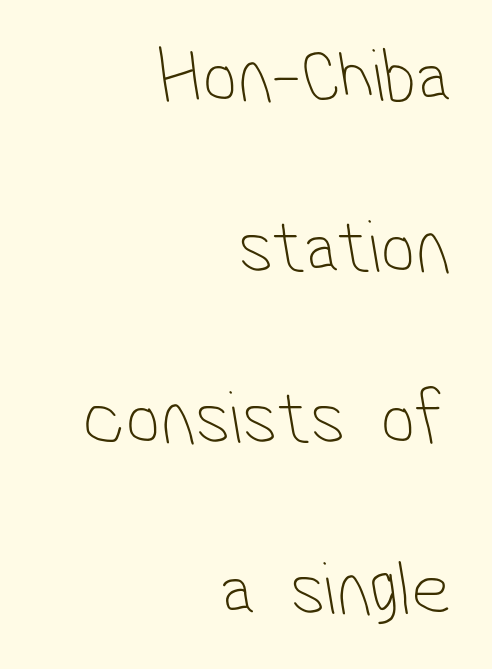
{"serif": "no", "bold": "no", "weight": "thin", "width": "condensed", "stroke_contrast": "low", "x_height": "medium", "monospaced": "no", "underline": "no", "align": "right", "line_spacing": "loose", "line_spacing_ratio": 2.22, "letter_spacing": "normal", "letter_spacing_em": 0.0, "glyph_px": 77}
